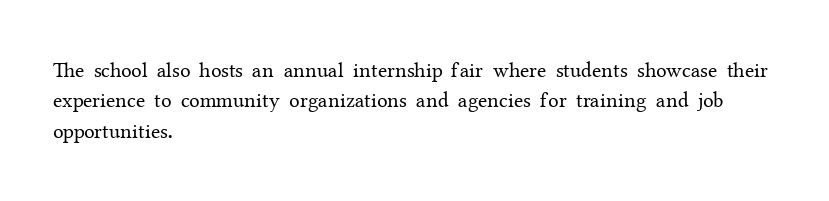
{"italic": "no", "bold": "no", "underline": "no", "align": "left", "line_spacing": "normal", "line_spacing_ratio": 1.45, "letter_spacing": "normal", "letter_spacing_em": 0.0, "glyph_px": 21}
